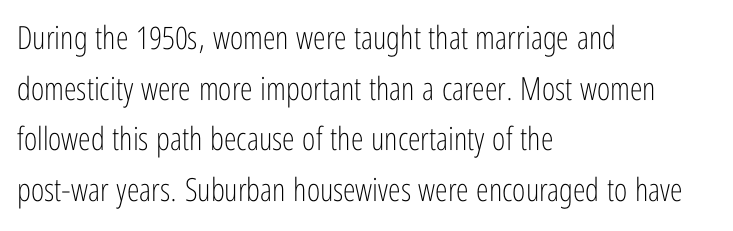
Each letter keeps its own natural width here, so spacing adapts to shape. One glance says typical: line gaps are just what's usual. The area under the type is left untouched. Weight: in the light-to-regular range. If you drew a ruler down the left edge, every line would touch it.
